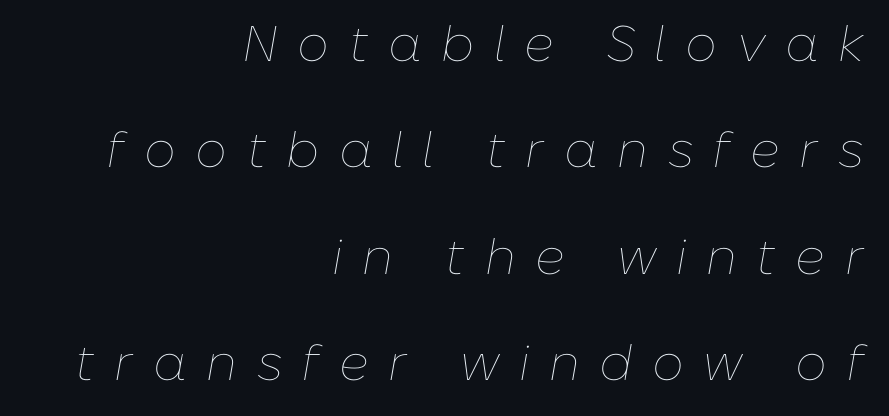
{"italic": "yes", "lean": "right", "slant_degrees": 10, "bold": "no", "weight": "thin", "width": "normal", "stroke_contrast": "low", "x_height": "medium", "monospaced": "no", "underline": "no", "align": "right", "line_spacing": "loose", "line_spacing_ratio": 2.13, "letter_spacing": "wide", "letter_spacing_em": 0.39, "glyph_px": 50}
